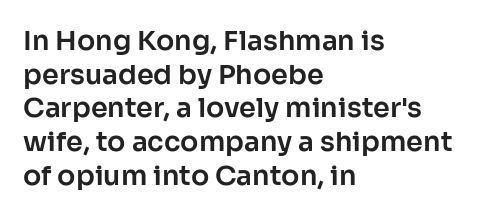
The image shows 27 px text type, upright; set left-aligned, normal line spacing (1.25x), normal letter spacing, not underlined.
